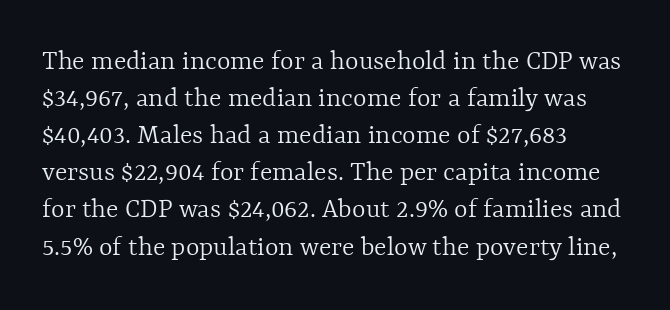
{"italic": "no", "bold": "no", "weight": "light", "width": "normal", "x_height": "medium", "monospaced": "no", "underline": "no", "align": "left", "line_spacing": "normal", "line_spacing_ratio": 1.28, "letter_spacing": "normal", "letter_spacing_em": 0.0, "glyph_px": 29}
